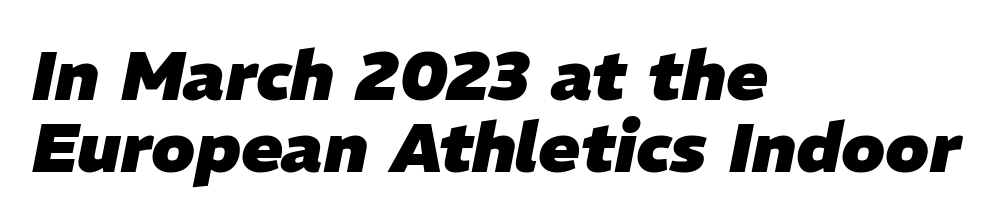
{"italic": "yes", "lean": "right", "slant_degrees": 11, "bold": "yes", "weight": "heavy", "width": "normal", "stroke_contrast": "low", "x_height": "medium", "monospaced": "no", "underline": "no", "align": "left", "line_spacing": "tight", "line_spacing_ratio": 1.05, "letter_spacing": "normal", "letter_spacing_em": 0.0, "glyph_px": 69}
